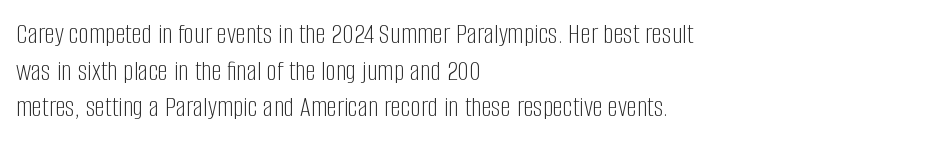
The image shows 29 px light, condensed sans-serif type, upright; set left-aligned, normal line spacing (1.26x), normal letter spacing, not underlined; low stroke contrast and a large x-height.
